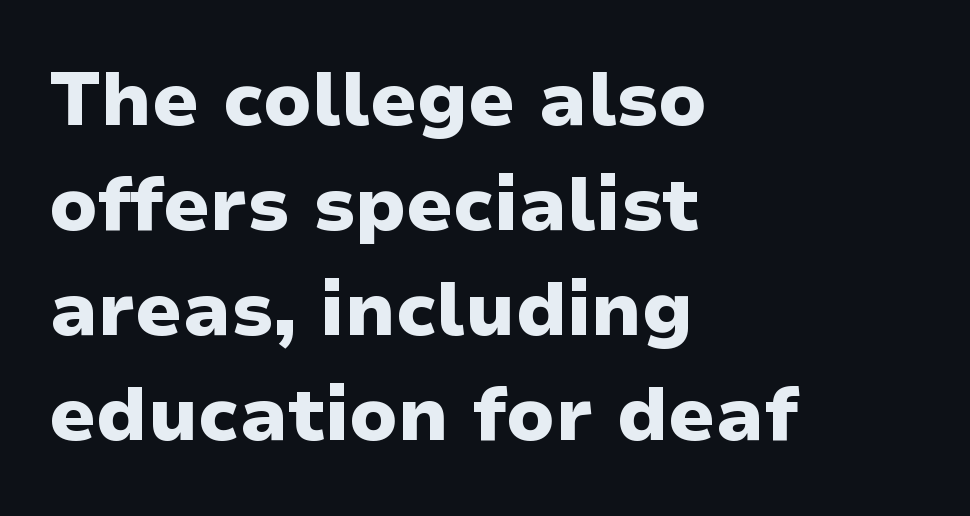
Q: Is the text bold? A: Yes.
Q: Is the text italic (slanted)? A: No, it is upright.
Q: Is the typeface a serif or a sans-serif typeface? A: Sans-serif.
Q: Is the text underlined? A: No.
Q: How is the paragraph aligned? A: Left-aligned.
Q: Is the spacing between letters normal or unusually wide? A: Normal.
Q: Is the spacing between lines tight, normal or loose? A: Normal.
Q: Width (condensed, normal, or wide)? A: Normal.
Q: Stroke contrast? A: Low.
Q: x-height? A: Medium.
Q: Monospaced? A: No.
